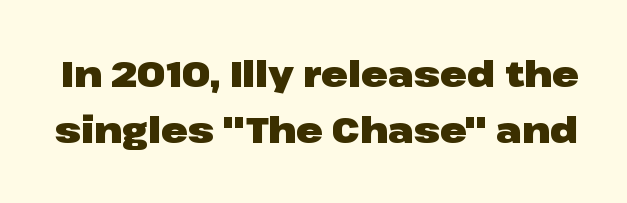
{"serif": "no", "italic": "no", "bold": "yes", "weight": "heavy", "width": "wide", "stroke_contrast": "low", "x_height": "medium", "monospaced": "no", "underline": "no", "line_spacing": "normal", "line_spacing_ratio": 1.56, "letter_spacing": "normal", "letter_spacing_em": 0.0, "glyph_px": 36}
